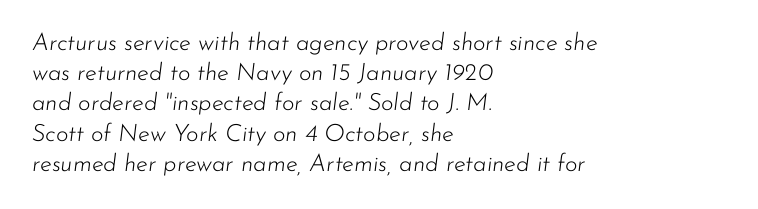
The image shows 24 px text type, italic (leaning right); set left-aligned, normal line spacing (1.26x), normal letter spacing, not underlined.
